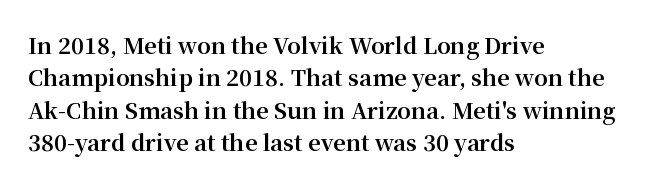
Q: Is the text bold? A: Yes.
Q: Is the text italic (slanted)? A: No, it is upright.
Q: Is the text underlined? A: No.
Q: How is the paragraph aligned? A: Left-aligned.
Q: Is the spacing between letters normal or unusually wide? A: Normal.
Q: Is the spacing between lines tight, normal or loose? A: Normal.
